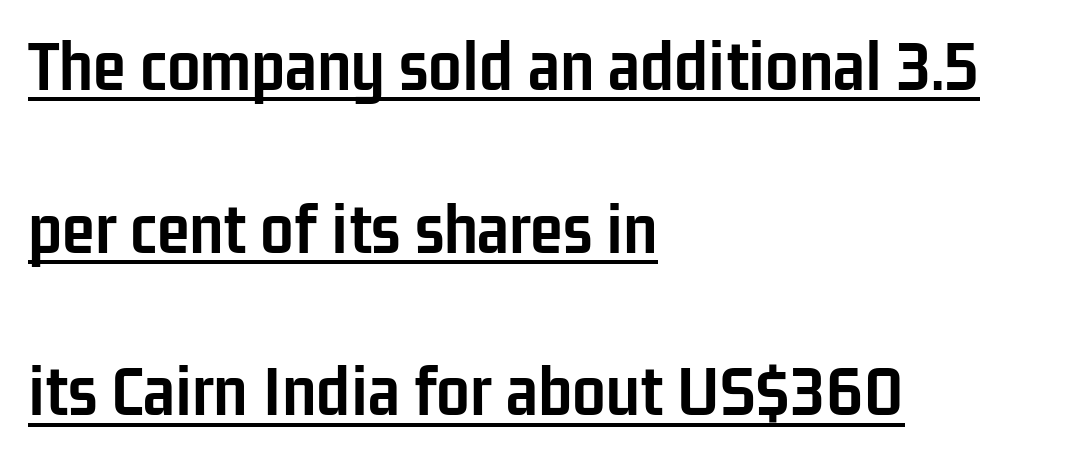
Pretty heavy lettering here — definitely bold. Do the letters lean? They stand straight. Short and long lines alike share a common starting point at left. In terms of letterform style, serifs are entirely absent. There is no visible air inserted between adjacent glyphs.
